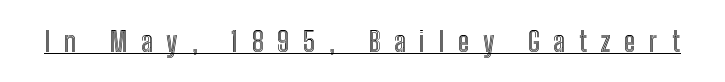
{"italic": "no", "width": "condensed", "x_height": "medium", "monospaced": "no", "underline": "yes", "letter_spacing": "wide", "letter_spacing_em": 0.49, "glyph_px": 28}
